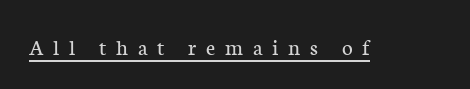
{"italic": "no", "bold": "no", "underline": "yes", "letter_spacing": "wide", "letter_spacing_em": 0.42, "glyph_px": 23}
